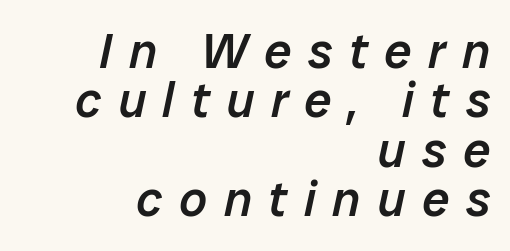
{"italic": "yes", "lean": "right", "slant_degrees": 12, "bold": "semi", "weight": "semibold", "width": "normal", "stroke_contrast": "low", "x_height": "medium", "monospaced": "no", "underline": "no", "align": "right", "line_spacing": "tight", "line_spacing_ratio": 1.01, "letter_spacing": "wide", "letter_spacing_em": 0.34, "glyph_px": 49}
